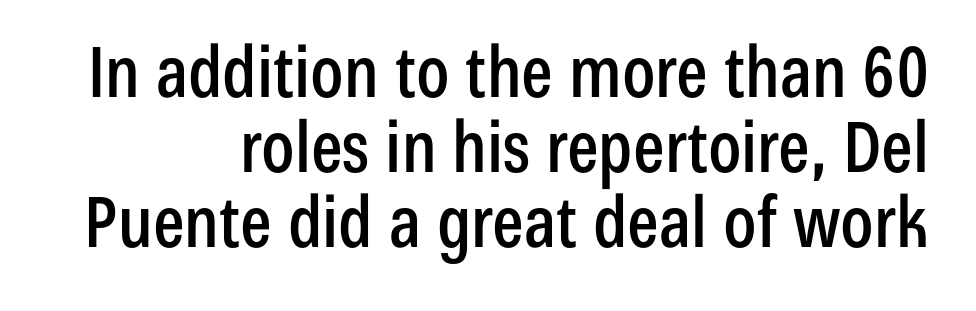
Q: Is the text italic (slanted)? A: No, it is upright.
Q: Is the typeface a serif or a sans-serif typeface? A: Sans-serif.
Q: Is the text underlined? A: No.
Q: How is the paragraph aligned? A: Right-aligned.
Q: Is the spacing between letters normal or unusually wide? A: Normal.
Q: Is the spacing between lines tight, normal or loose? A: Tight.
Q: Width (condensed, normal, or wide)? A: Condensed.
Q: Stroke contrast? A: Low.
Q: x-height? A: Medium.
Q: Monospaced? A: No.
